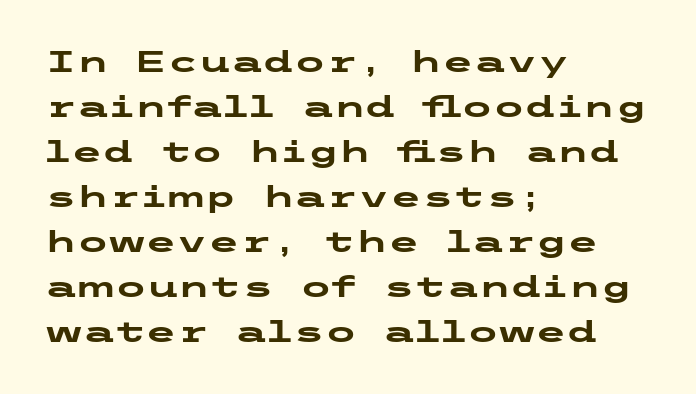
Q: Is the text bold? A: Yes.
Q: Is the text italic (slanted)? A: No, it is upright.
Q: Is the typeface a serif or a sans-serif typeface? A: Sans-serif.
Q: Is the text underlined? A: No.
Q: How is the paragraph aligned? A: Left-aligned.
Q: Is the spacing between letters normal or unusually wide? A: Normal.
Q: Is the spacing between lines tight, normal or loose? A: Normal.
Q: Width (condensed, normal, or wide)? A: Wide.
Q: Stroke contrast? A: Low.
Q: x-height? A: Medium.
